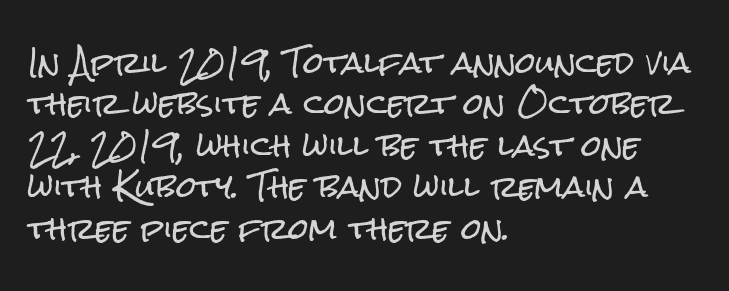
In terms of letterform style, serifs are entirely absent. Glance below the letters and you will spot only blank space. The typesetter chose a ragged-right arrangement here. The rendering keeps characters at their native spacing. The face used here is proportionally spaced, like ordinary book or web type.
